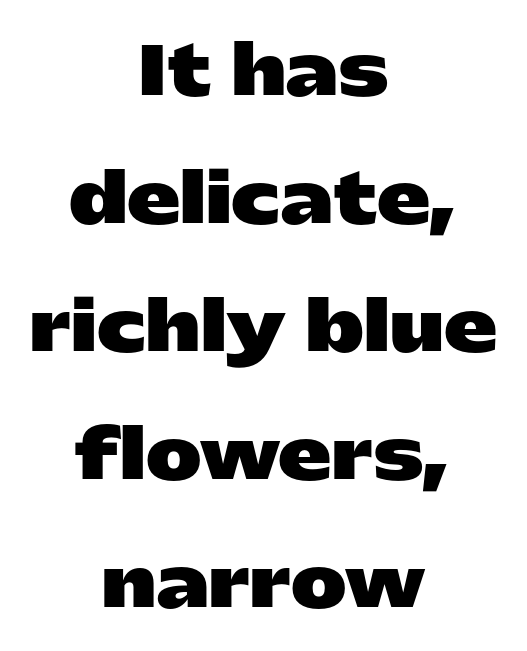
{"serif": "no", "italic": "no", "bold": "yes", "weight": "heavy", "width": "wide", "stroke_contrast": "low", "x_height": "medium", "monospaced": "no", "underline": "no", "align": "center", "line_spacing": "loose", "line_spacing_ratio": 1.91, "letter_spacing": "normal", "letter_spacing_em": 0.0, "glyph_px": 67}
